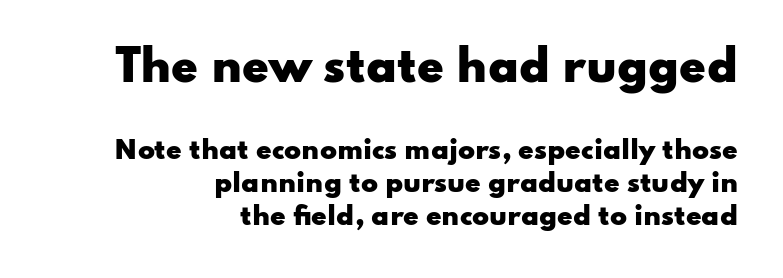
Q: Is the text bold? A: Yes.
Q: Is the text italic (slanted)? A: No, it is upright.
Q: Is the typeface a serif or a sans-serif typeface? A: Sans-serif.
Q: Is the text underlined? A: No.
Q: How is the paragraph aligned? A: Right-aligned.
Q: Is the spacing between letters normal or unusually wide? A: Normal.
Q: Is the spacing between lines tight, normal or loose? A: Normal.
Q: Which block of text is set in a larger size, the first (top) or the second (bottom)? A: The first (top) one.
Q: Width (condensed, normal, or wide)? A: Wide.
Q: Stroke contrast? A: Low.
Q: x-height? A: Small.
Q: Monospaced? A: No.
